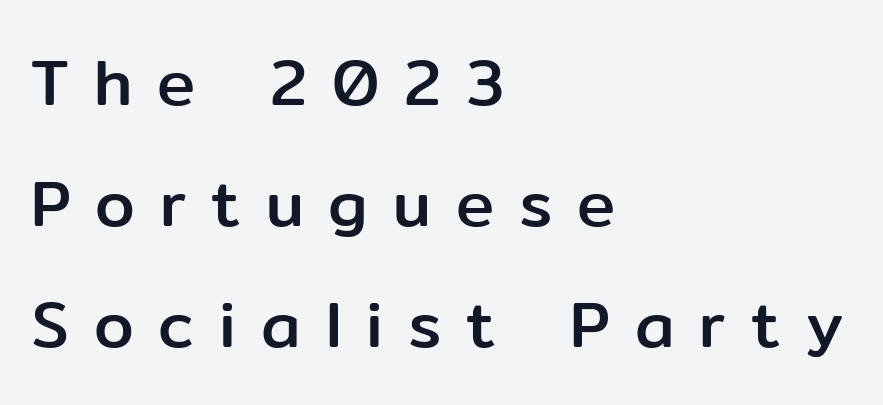
{"serif": "no", "italic": "no", "width": "normal", "stroke_contrast": "low", "x_height": "medium", "monospaced": "no", "underline": "no", "align": "left", "line_spacing_ratio": 1.89, "letter_spacing": "wide", "letter_spacing_em": 0.39, "glyph_px": 64}
